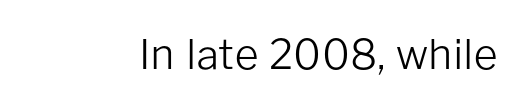
The image shows 41 px light sans-serif type, upright; set normal letter spacing, not underlined; low stroke contrast and a medium x-height.
